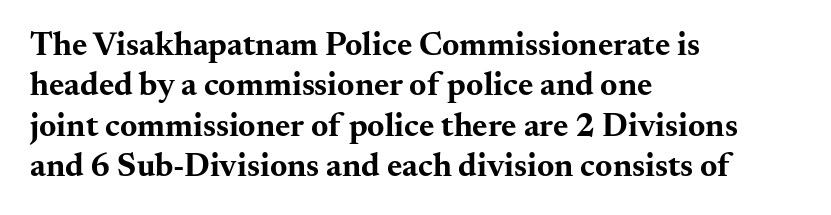
{"serif": "yes", "italic": "no", "bold": "yes", "weight": "bold", "width": "wide", "stroke_contrast": "medium", "x_height": "small", "monospaced": "no", "underline": "no", "align": "left", "line_spacing_ratio": 1.22, "letter_spacing": "normal", "letter_spacing_em": 0.0, "glyph_px": 33}
